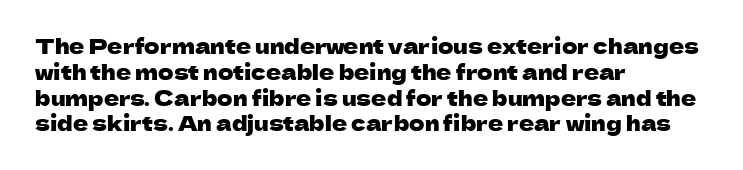
Q: Is the text italic (slanted)? A: No, it is upright.
Q: Is the text underlined? A: No.
Q: How is the paragraph aligned? A: Left-aligned.
Q: Is the spacing between letters normal or unusually wide? A: Normal.
